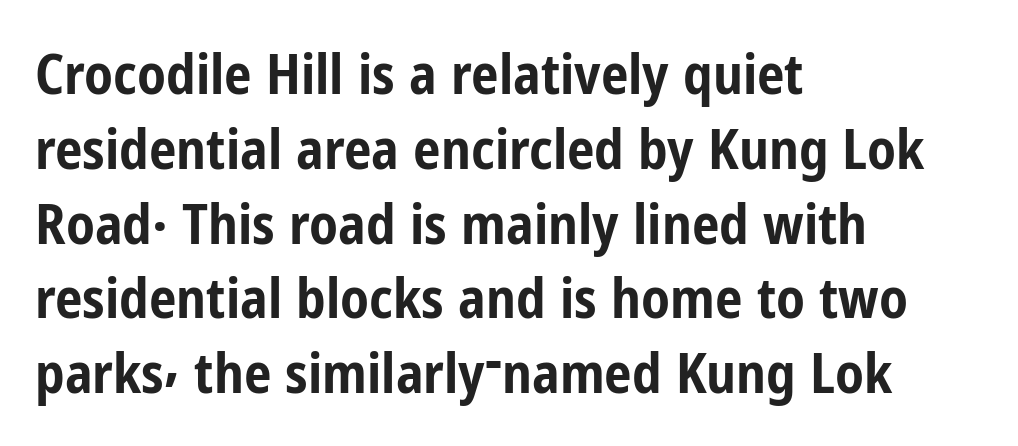
{"serif": "no", "italic": "no", "bold": "yes", "weight": "bold", "width": "condensed", "stroke_contrast": "low", "x_height": "medium", "monospaced": "no", "underline": "no", "align": "left", "line_spacing": "normal", "line_spacing_ratio": 1.36, "letter_spacing": "normal", "letter_spacing_em": 0.0, "glyph_px": 55}
